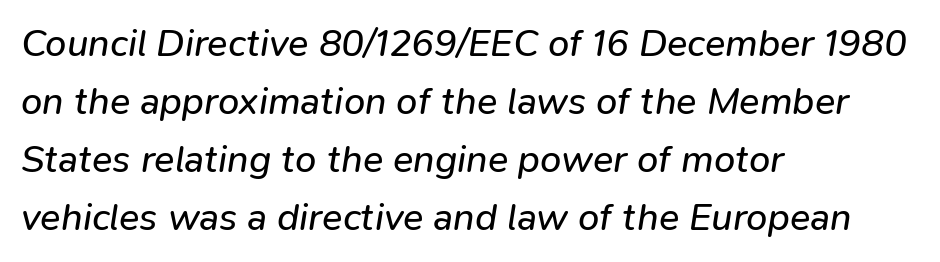
{"italic": "yes", "lean": "right", "slant_degrees": 9, "bold": "no", "weight": "regular", "width": "normal", "stroke_contrast": "low", "x_height": "medium", "monospaced": "no", "underline": "no", "align": "left", "line_spacing": "normal", "line_spacing_ratio": 1.53, "letter_spacing": "normal", "letter_spacing_em": 0.0, "glyph_px": 38}
